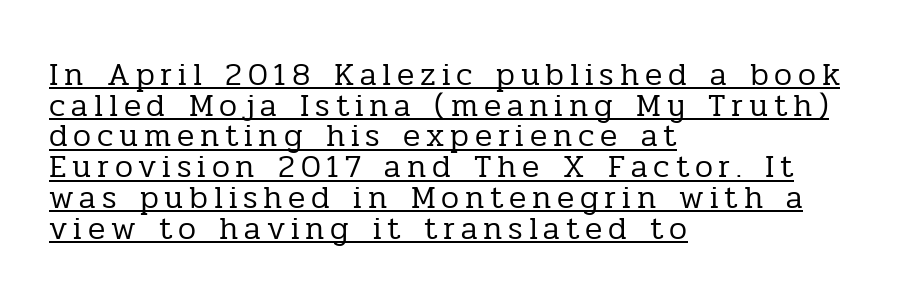
Underline: present. These lines were composed using upright roman letters. Bold? No — there's no thickening of the strokes. Here the designer chose a conventional face with non-uniform glyph widths. The text was rendered using a seriffed face with decorative stroke endings.
